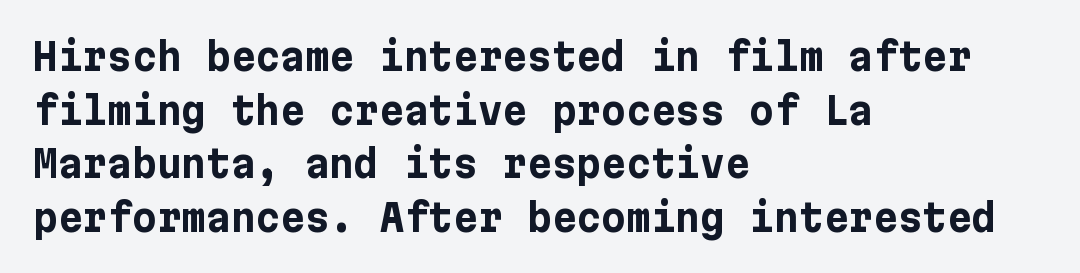
The image shows 38 px bold sans-serif type, upright; set left-aligned, normal line spacing (1.41x), normal letter spacing, not underlined; low stroke contrast and a medium x-height.
